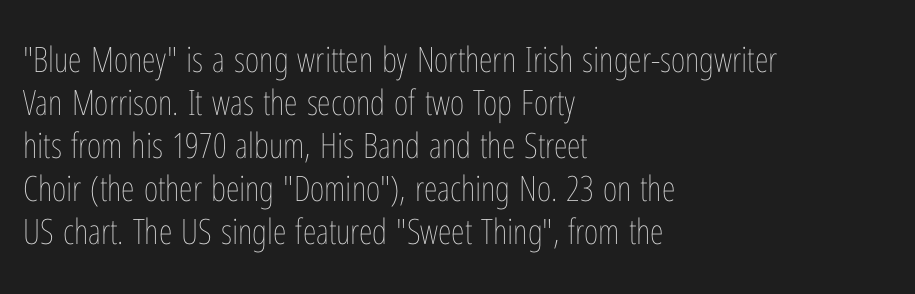
The image shows 35 px thin, condensed type, upright; set left-aligned, line spacing 1.23x, normal letter spacing, not underlined; low stroke contrast and a medium x-height.
